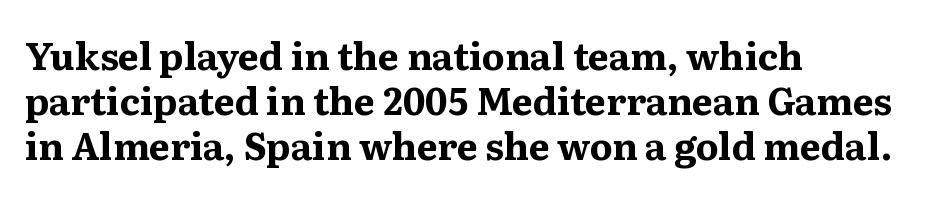
{"serif": "yes", "italic": "no", "bold": "yes", "weight": "bold", "width": "normal", "stroke_contrast": "medium", "x_height": "medium", "monospaced": "no", "underline": "no", "align": "left", "line_spacing_ratio": 1.21, "letter_spacing": "normal", "letter_spacing_em": 0.0, "glyph_px": 37}
